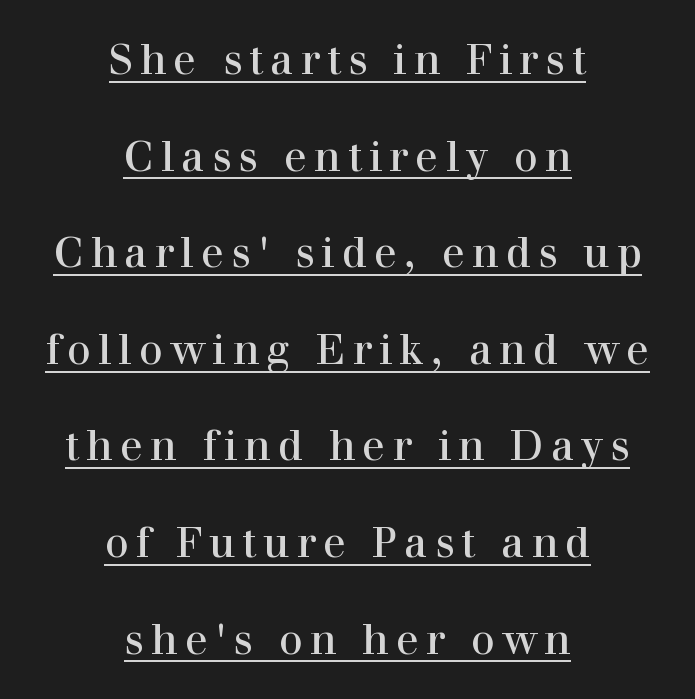
The image shows 42 px regular-weight serif type, upright; set centered, loose line spacing (2.3x), underlined; high stroke contrast and a medium x-height.
